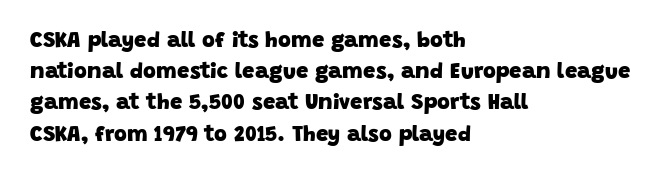
Typesetter's note: full bold, strokes at maximum text heaviness. Vertical spacing — default. The setting favours the left margin, as ordinary paragraphs usually do. Lines of text with bare space underneath. Inter-character spacing is left at the font's built-in metrics.
